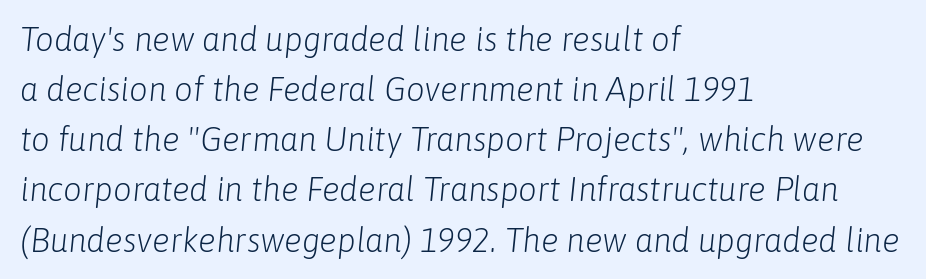
{"italic": "yes", "lean": "right", "slant_degrees": 6, "bold": "no", "weight": "light", "width": "normal", "stroke_contrast": "low", "x_height": "medium", "monospaced": "no", "underline": "no", "align": "left", "line_spacing": "normal", "line_spacing_ratio": 1.52, "letter_spacing": "normal", "letter_spacing_em": 0.0, "glyph_px": 33}
